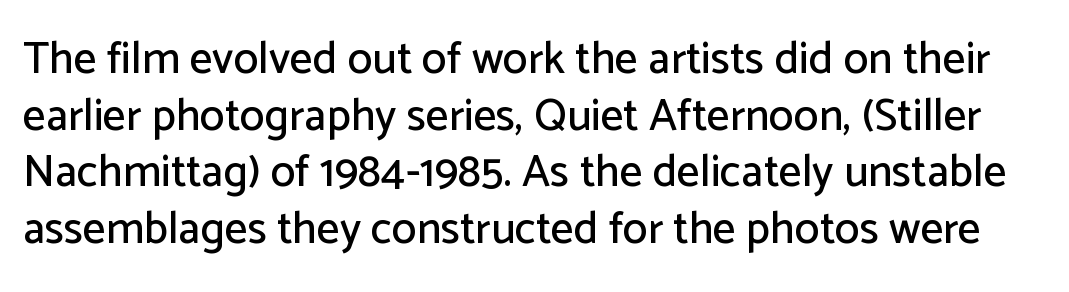
The image shows 45 px sans-serif type, upright; set normal line spacing (1.26x), normal letter spacing, not underlined; low stroke contrast and a medium x-height.
